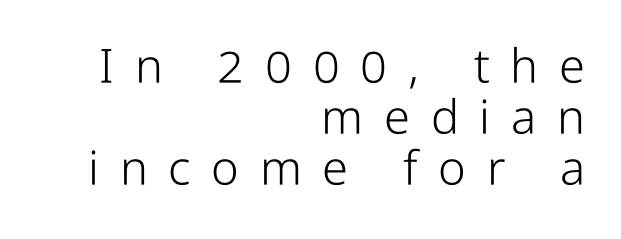
{"serif": "no", "italic": "no", "bold": "no", "weight": "light", "width": "condensed", "stroke_contrast": "low", "x_height": "medium", "monospaced": "no", "underline": "no", "align": "right", "line_spacing": "tight", "line_spacing_ratio": 1.08, "letter_spacing": "wide", "letter_spacing_em": 0.44, "glyph_px": 47}
